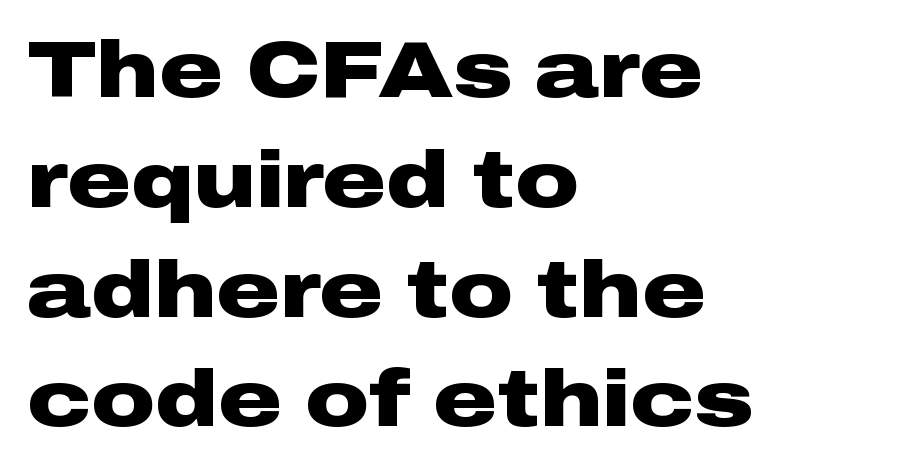
Q: Is the text bold? A: Yes.
Q: Is the text italic (slanted)? A: No, it is upright.
Q: Is the typeface a serif or a sans-serif typeface? A: Sans-serif.
Q: Is the text underlined? A: No.
Q: How is the paragraph aligned? A: Left-aligned.
Q: Is the spacing between letters normal or unusually wide? A: Normal.
Q: Is the spacing between lines tight, normal or loose? A: Normal.
Q: Width (condensed, normal, or wide)? A: Wide.
Q: Stroke contrast? A: Low.
Q: x-height? A: Medium.
Q: Monospaced? A: No.
